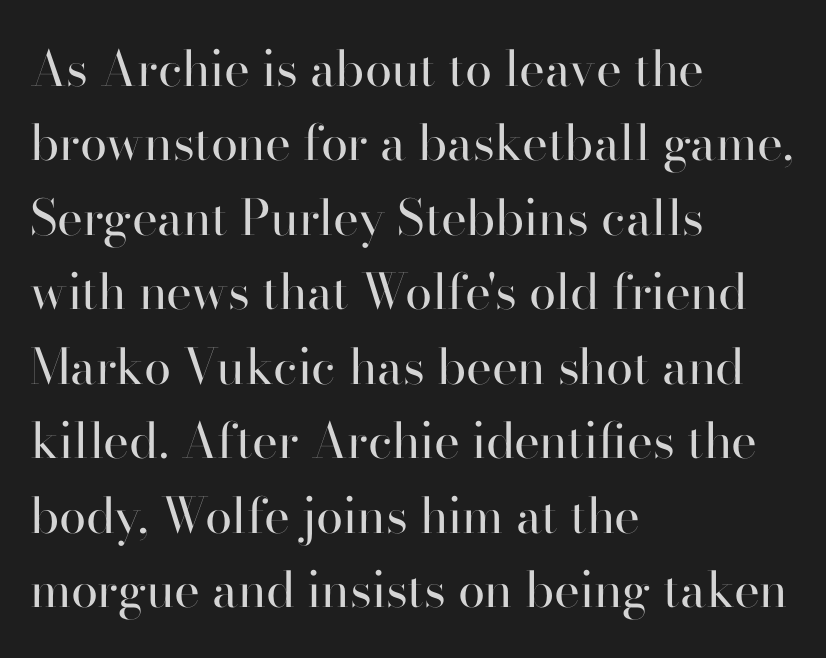
The image shows 49 px regular-weight serif type, upright; set left-aligned, normal line spacing (1.52x), normal letter spacing, not underlined; high stroke contrast and a small x-height.
